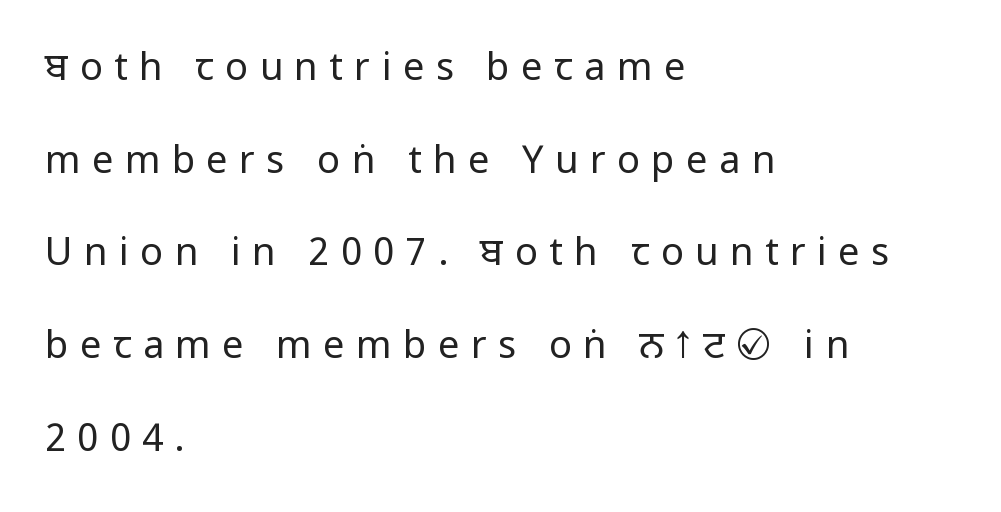
Vertically, the passage feels expansive, rows floating well apart. The letters look calm and open, with moderate or lighter stems. The letters advance in unequal steps, a hallmark of proportional type. Glance below the letters and you will spot only blank space. Stroke terminals: plain, sans-serif. Does the copy run flush right? No — it runs flush left.
